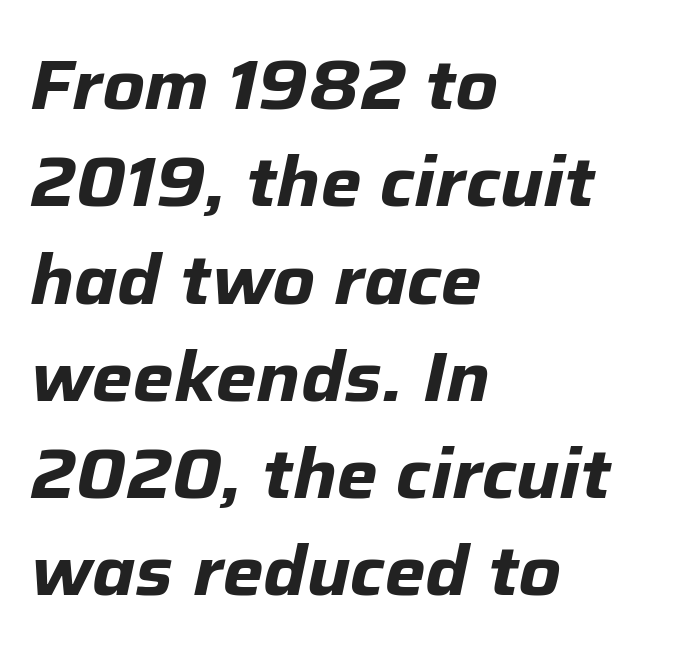
Check under the words: just untouched page. Do the characters align in a grid? No, the font is proportional. I'd describe the lettering as bold — thick and assertive. A classic flush-left, rag-right setting is used for this passage. The typography opts for an oblique posture over an upright one. Observe the ordinary spacing: letters are neighbours, not strangers.
